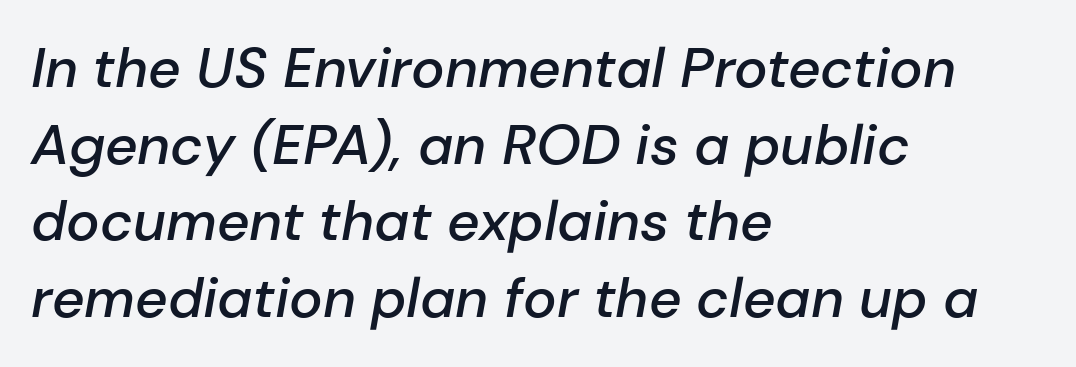
The image shows 56 px semibold type, italic (leaning right); set left-aligned, normal line spacing (1.37x), normal letter spacing, not underlined; low stroke contrast and a medium x-height.
